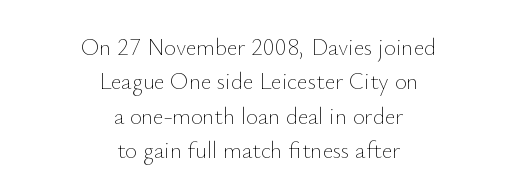
The vertical gap from one line to the next is medium. The letterforms sit at book weight or below. The compositor balanced each line on the midline. This sample uses plain, unmodified letter spacing. The lettering holds an erect, upright posture throughout. Each row of text sits above clean, open space.
